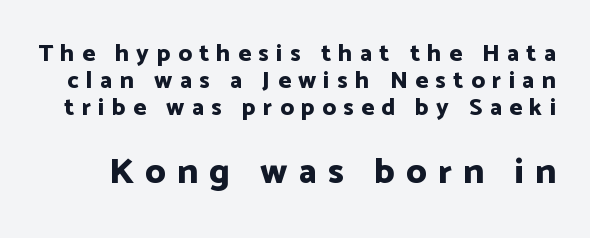
{"serif": "no", "italic": "no", "bold": "yes", "weight": "bold", "width": "normal", "stroke_contrast": "low", "x_height": "medium", "monospaced": "no", "underline": "no", "line_spacing": "tight", "line_spacing_ratio": 1.12, "letter_spacing": "wide", "letter_spacing_em": 0.31, "larger_block": "second", "size_ratio": 1.5, "glyph_px": 36}
